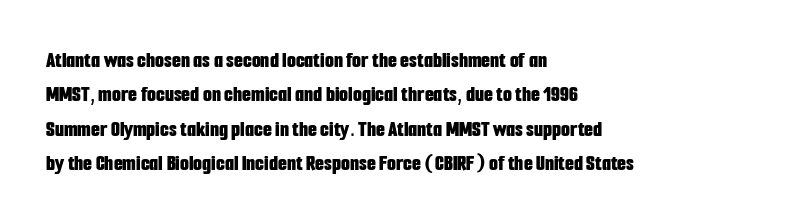
The image shows 23 px bold type, upright; set left-aligned, normal line spacing (1.5x), normal letter spacing, not underlined.
